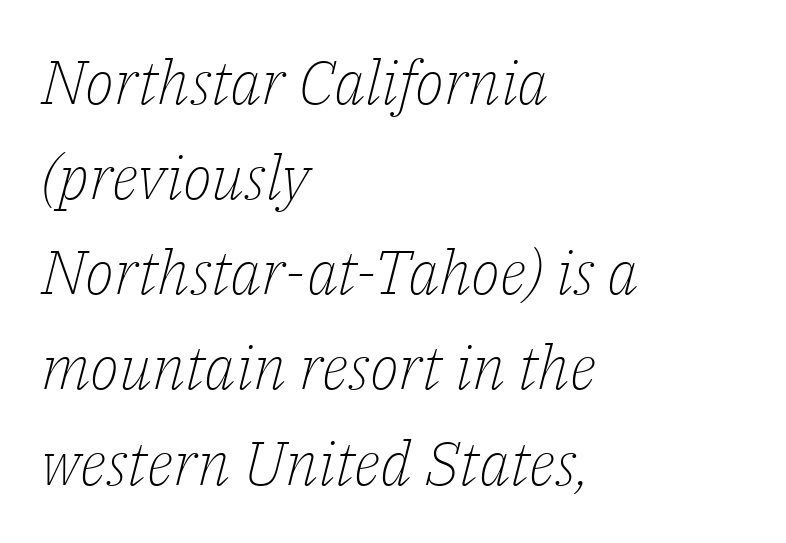
Q: Is the text bold? A: No.
Q: Is the text italic (slanted)? A: Yes, it leans right by about 14 degrees.
Q: Is the typeface a serif or a sans-serif typeface? A: Serif.
Q: Is the text underlined? A: No.
Q: How is the paragraph aligned? A: Left-aligned.
Q: Is the spacing between letters normal or unusually wide? A: Normal.
Q: Is the spacing between lines tight, normal or loose? A: Normal.
Q: Width (condensed, normal, or wide)? A: Normal.
Q: Stroke contrast? A: Low.
Q: x-height? A: Medium.
Q: Monospaced? A: No.
